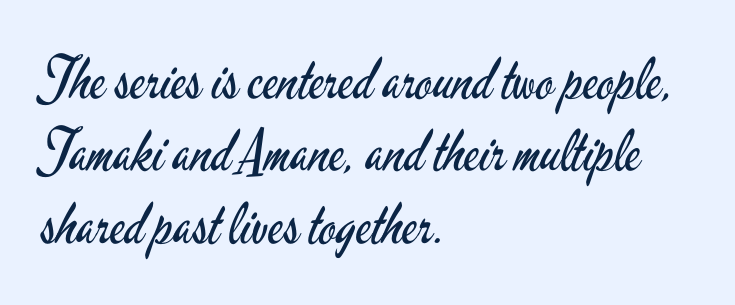
The image shows 57 px regular-weight, condensed sans-serif type; set left-aligned, normal line spacing (1.27x), normal letter spacing, not underlined; low stroke contrast and a small x-height.
